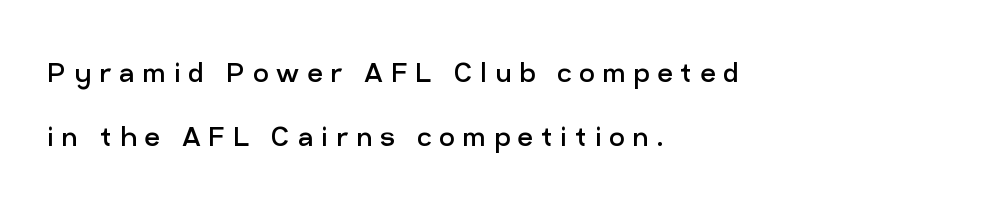
What kind of face is this? One without serifs — a sans. Here the designer chose a conventional face with non-uniform glyph widths. The lines are quadded left. Ascenders rise straight up at ninety degrees.
